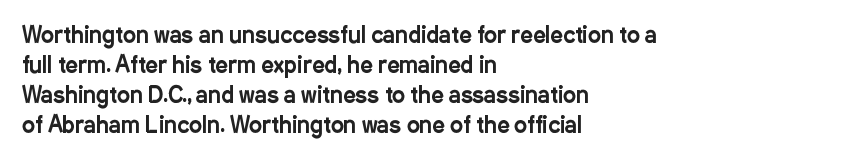
The image shows 22 px text type, upright; set left-aligned, normal line spacing (1.37x), normal letter spacing, not underlined.
